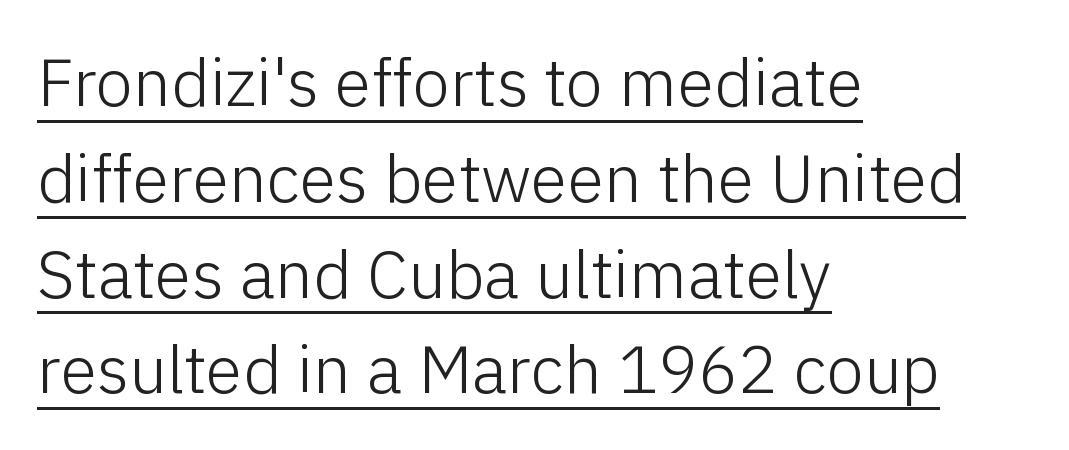
{"serif": "no", "italic": "no", "bold": "no", "weight": "light", "width": "normal", "stroke_contrast": "low", "x_height": "medium", "monospaced": "no", "underline": "yes", "align": "left", "line_spacing": "normal", "line_spacing_ratio": 1.43, "letter_spacing": "normal", "letter_spacing_em": 0.0, "glyph_px": 67}
